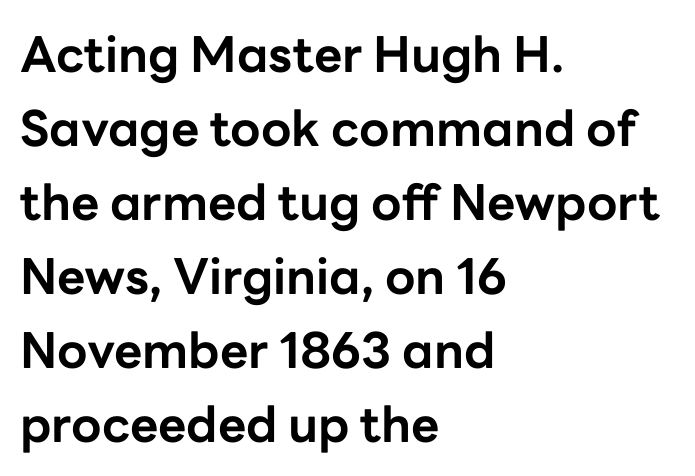
Q: Is the text bold? A: Yes.
Q: Is the text italic (slanted)? A: No, it is upright.
Q: Is the typeface a serif or a sans-serif typeface? A: Sans-serif.
Q: Is the text underlined? A: No.
Q: How is the paragraph aligned? A: Left-aligned.
Q: Is the spacing between letters normal or unusually wide? A: Normal.
Q: Is the spacing between lines tight, normal or loose? A: Normal.
Q: Width (condensed, normal, or wide)? A: Normal.
Q: Stroke contrast? A: Low.
Q: x-height? A: Medium.
Q: Monospaced? A: No.
